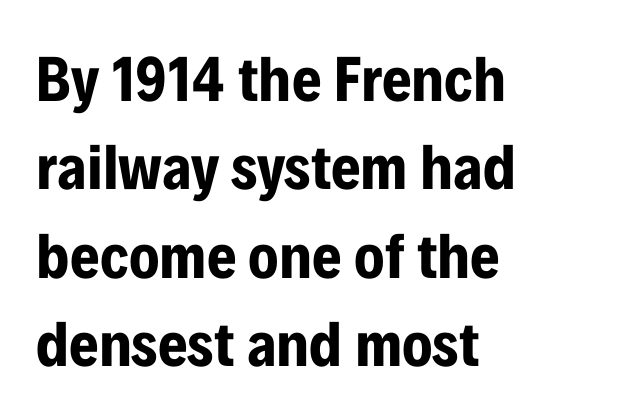
{"serif": "no", "italic": "no", "bold": "yes", "weight": "bold", "width": "condensed", "stroke_contrast": "low", "x_height": "medium", "monospaced": "no", "underline": "no", "align": "left", "line_spacing": "normal", "line_spacing_ratio": 1.38, "letter_spacing": "normal", "letter_spacing_em": 0.0, "glyph_px": 64}
